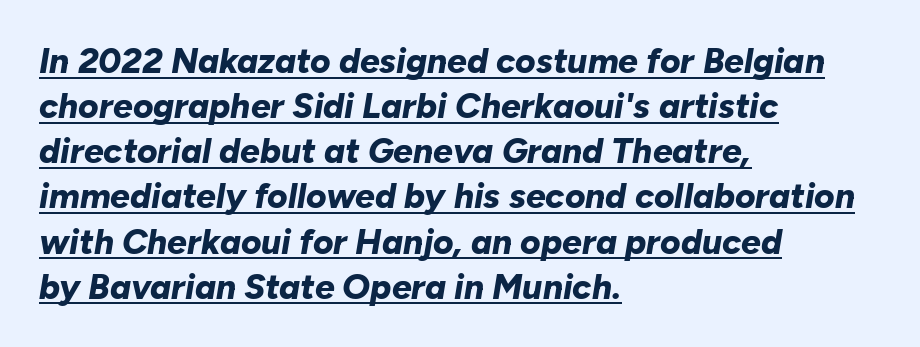
The passage shown is underscored from start to finish. A typesetter would call this proportional, since set widths differ per character. The line-height multiplier appears to be the usual default. Caption: standard tracking, unaltered. The typesetter chose a ragged-right arrangement here.
